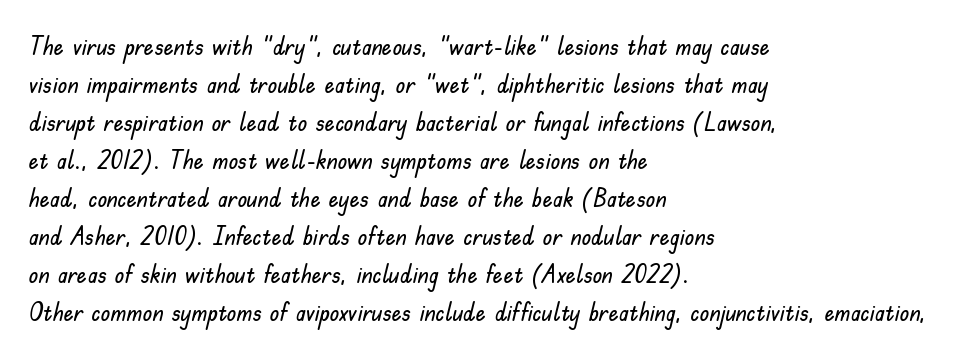
Q: Is the text italic (slanted)? A: Yes.
Q: Is the text underlined? A: No.
Q: How is the paragraph aligned? A: Left-aligned.
Q: Is the spacing between letters normal or unusually wide? A: Normal.
Q: Is the spacing between lines tight, normal or loose? A: Normal.
